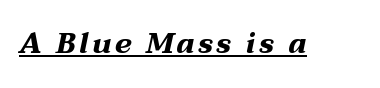
The image shows 29 px bold, wide type, italic (leaning right); set underlined; medium stroke contrast and a medium x-height.
